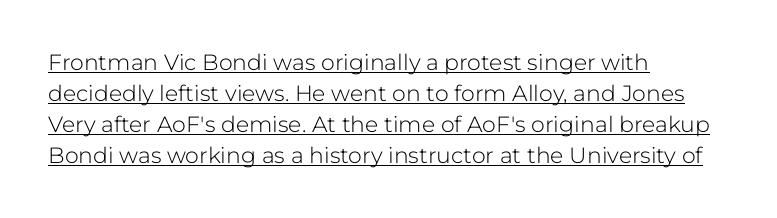
{"italic": "no", "bold": "no", "underline": "yes", "align": "left", "line_spacing": "normal", "line_spacing_ratio": 1.41, "letter_spacing": "normal", "letter_spacing_em": 0.0, "glyph_px": 22}
